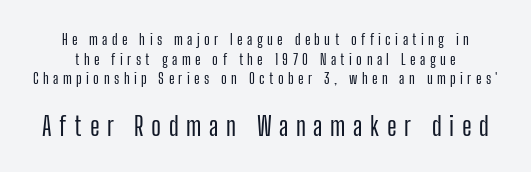
Character size in the trailing block exceeds that of the leading block. Ordinary non-slanted type is in use. The passage shown stacks its lines at a standard gap. Substantial extra tracking has been applied to these lines. Bare-footed words on every line.
